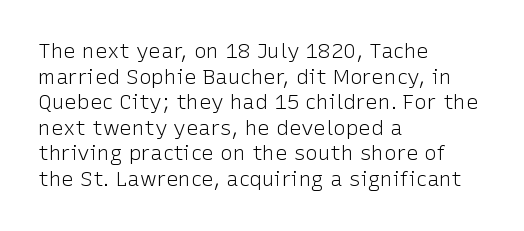
Does extra space separate the letters? No, they use regular spacing. The passage is arranged the way most books set body copy — flush left. The area under the type is left untouched. The face looks like a standard text weight, possibly lighter. Notice how the stems are strictly vertical — no italics here.
